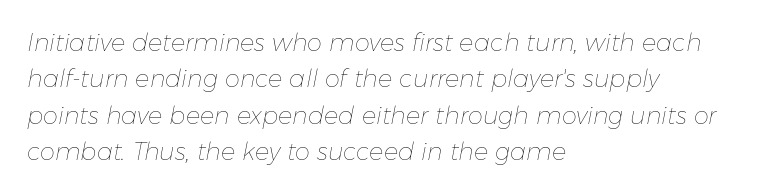
The image shows 24 px text type, italic (leaning right); set left-aligned, normal line spacing (1.52x), normal letter spacing, not underlined.
